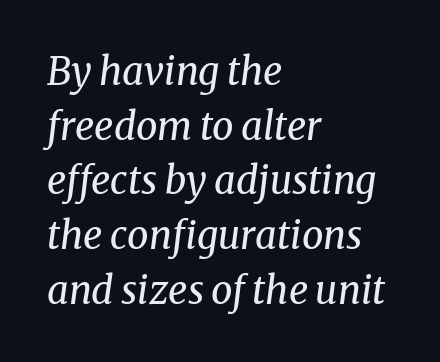
The image shows 38 px regular-weight serif type, italic (leaning right); set left-aligned, normal line spacing (1.44x), normal letter spacing, not underlined; medium stroke contrast and a medium x-height.
